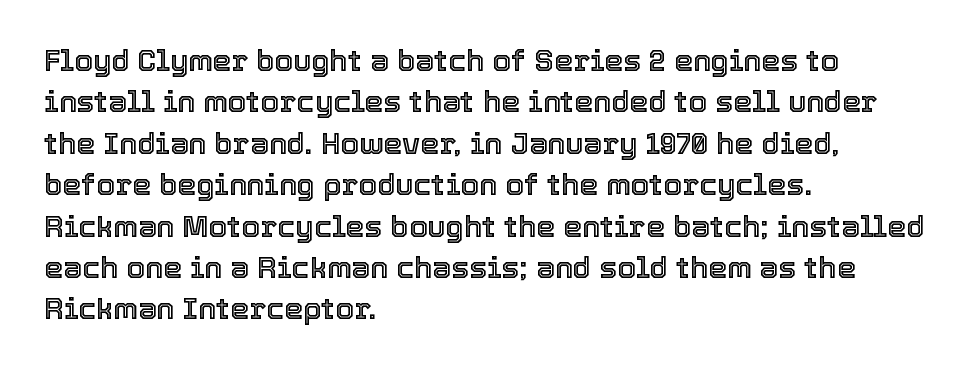
The image shows 30 px text type, upright; set left-aligned, normal line spacing (1.38x), normal letter spacing, not underlined; a medium x-height.
